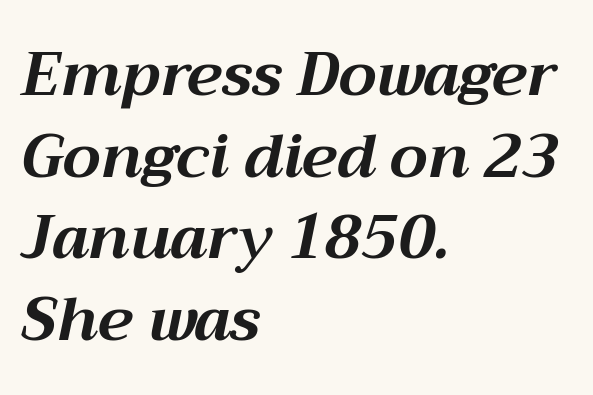
Q: Is the text bold? A: Yes.
Q: Is the text italic (slanted)? A: Yes, it leans right by about 12 degrees.
Q: Is the text underlined? A: No.
Q: How is the paragraph aligned? A: Left-aligned.
Q: Is the spacing between letters normal or unusually wide? A: Normal.
Q: Is the spacing between lines tight, normal or loose? A: Normal.
Q: Width (condensed, normal, or wide)? A: Normal.
Q: Stroke contrast? A: Medium.
Q: x-height? A: Medium.
Q: Monospaced? A: No.
